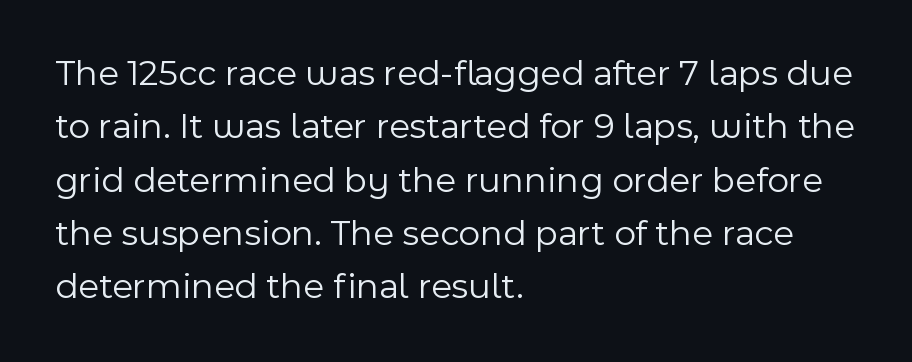
{"serif": "no", "italic": "no", "bold": "no", "weight": "light", "width": "normal", "x_height": "medium", "monospaced": "no", "underline": "no", "align": "left", "line_spacing": "normal", "line_spacing_ratio": 1.44, "letter_spacing": "normal", "letter_spacing_em": 0.0, "glyph_px": 37}
